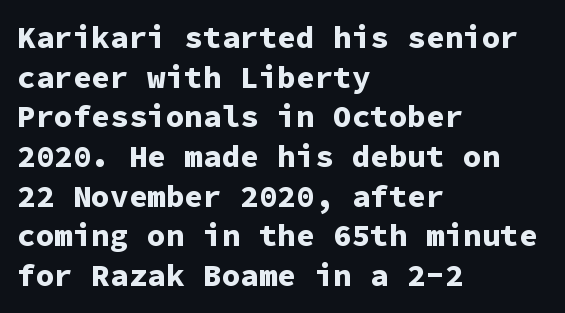
The image shows 31 px bold sans-serif type, upright, monospaced; set left-aligned, normal line spacing (1.28x), normal letter spacing, not underlined; low stroke contrast and a medium x-height.
